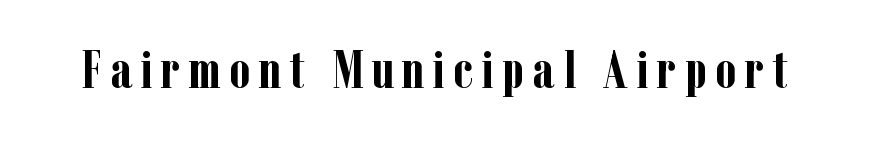
{"serif": "yes", "italic": "no", "bold": "yes", "weight": "semibold", "width": "condensed", "stroke_contrast": "low", "x_height": "medium", "monospaced": "no", "underline": "no", "glyph_px": 53}
